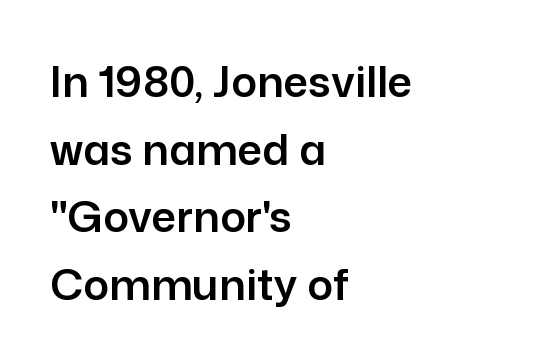
{"serif": "no", "italic": "no", "width": "normal", "stroke_contrast": "low", "x_height": "medium", "monospaced": "no", "underline": "no", "align": "left", "line_spacing": "normal", "line_spacing_ratio": 1.57, "letter_spacing": "normal", "letter_spacing_em": 0.0, "glyph_px": 43}
